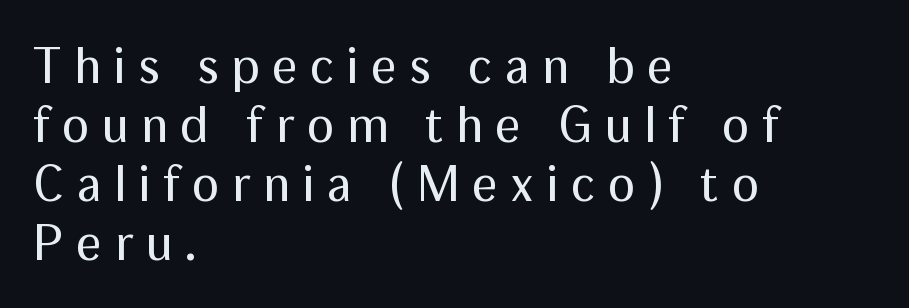
The image shows 51 px regular-weight sans-serif type, upright; set left-aligned, line spacing 1.16x, unusually wide letter spacing (+0.24 em), not underlined; medium stroke contrast and a medium x-height.
